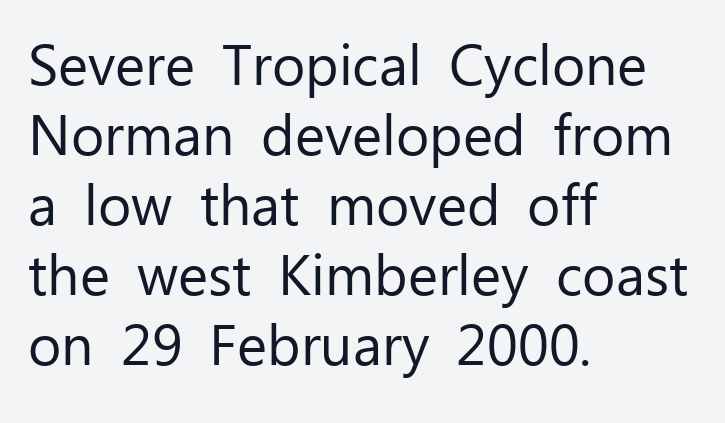
Q: Is the text bold? A: No.
Q: Is the text italic (slanted)? A: No, it is upright.
Q: Is the typeface a serif or a sans-serif typeface? A: Sans-serif.
Q: Is the text underlined? A: No.
Q: How is the paragraph aligned? A: Left-aligned.
Q: Is the spacing between letters normal or unusually wide? A: Normal.
Q: Width (condensed, normal, or wide)? A: Normal.
Q: Stroke contrast? A: Low.
Q: x-height? A: Medium.
Q: Monospaced? A: No.
